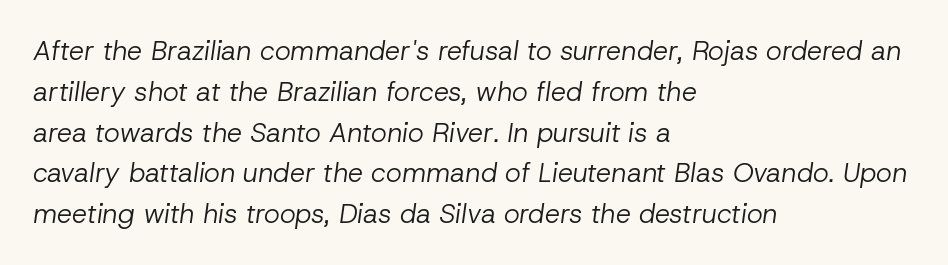
The image shows 27 px text type, italic (leaning right); set left-aligned, normal line spacing (1.51x), normal letter spacing, not underlined.
